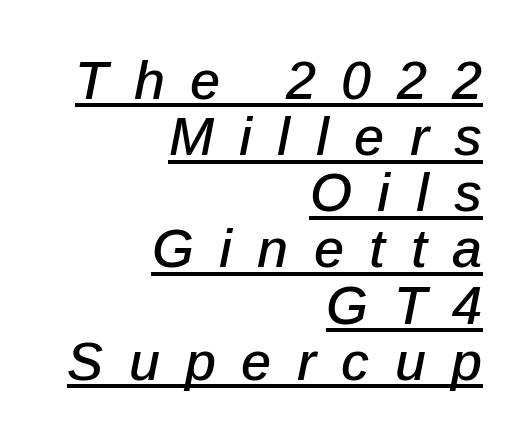
Q: Is the text italic (slanted)? A: Yes, it leans right by about 12 degrees.
Q: Is the text underlined? A: Yes.
Q: How is the paragraph aligned? A: Right-aligned.
Q: Is the spacing between letters normal or unusually wide? A: Unusually wide.
Q: Is the spacing between lines tight, normal or loose? A: Tight.
Q: Width (condensed, normal, or wide)? A: Normal.
Q: Stroke contrast? A: Low.
Q: x-height? A: Medium.
Q: Monospaced? A: No.
